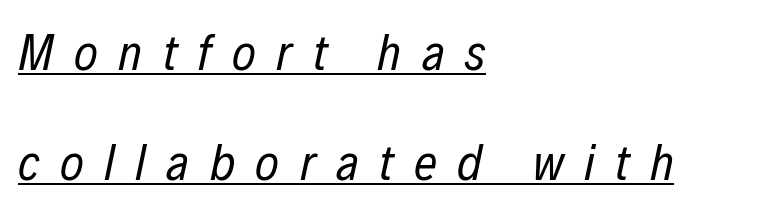
The image shows 51 px regular-weight, condensed type, italic (leaning right); set left-aligned, loose line spacing (2.16x), unusually wide letter spacing (+0.4 em), underlined; low stroke contrast and a medium x-height.
